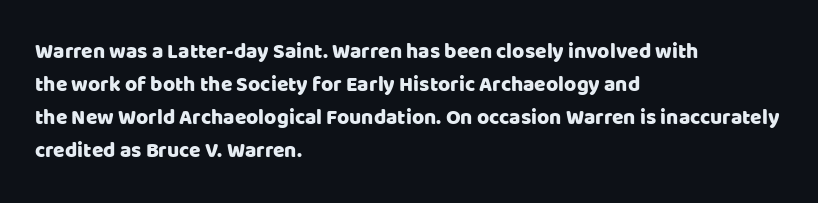
Do the letters lean? They stand straight. You could call the tracking neutral — neither tight nor loose. The passage shown is not underscored anywhere. The ragged edge is on the right, which tells us the setting is flush left. Students, observe: this is what conventionally led text looks like.
